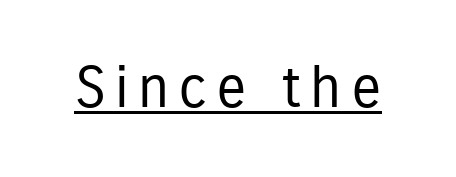
The image shows 57 px regular-weight, condensed sans-serif type, upright; set underlined; low stroke contrast and a medium x-height.
